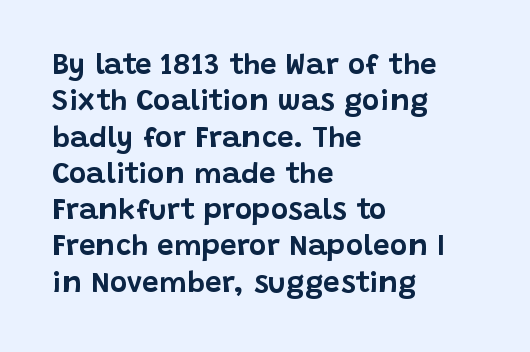
Q: Is the text italic (slanted)? A: No, it is upright.
Q: Is the typeface a serif or a sans-serif typeface? A: Sans-serif.
Q: Is the text underlined? A: No.
Q: How is the paragraph aligned? A: Left-aligned.
Q: Is the spacing between letters normal or unusually wide? A: Normal.
Q: Width (condensed, normal, or wide)? A: Normal.
Q: Stroke contrast? A: Low.
Q: x-height? A: Large.
Q: Monospaced? A: No.
